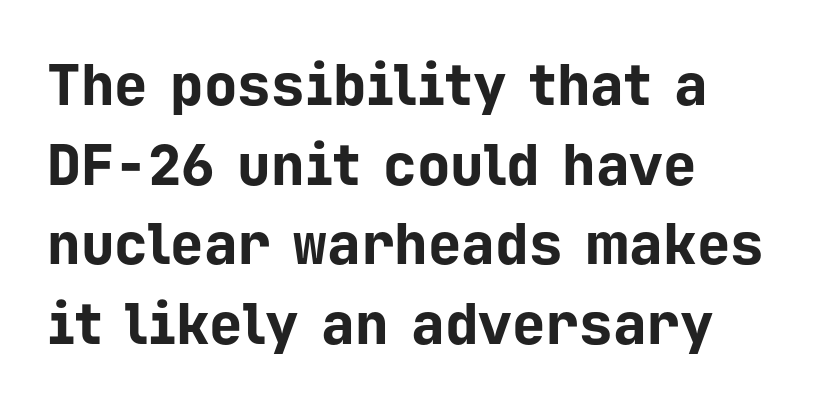
A typesetter would label this face a sans. Notice how thick the strokes are: this is what a full bold looks like. If you drew a ruler down the left edge, every line would touch it. The face used here is monospaced, like something from a code editor.
